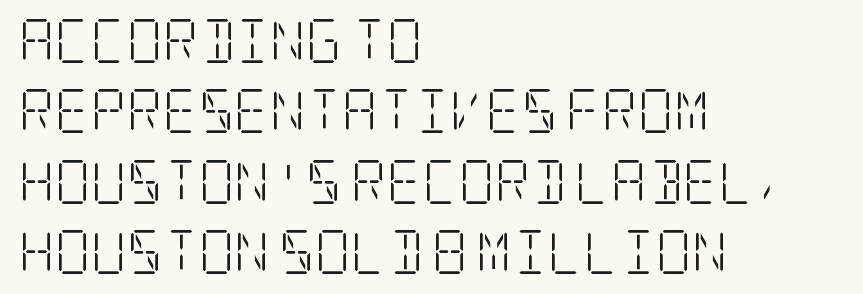
The image shows 44 px light, condensed serif type, upright; set left-aligned, normal line spacing (1.6x), normal letter spacing, not underlined; low stroke contrast and a large x-height.
